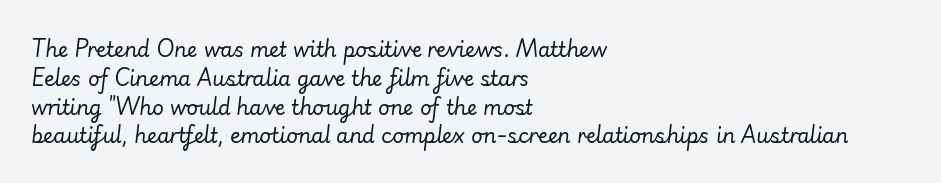
Looking at the ascenders, they clearly lean. This rendering features lettering with no underline. The passage is arranged the way most books set body copy — flush left. The rendering uses a moderate line-height, typical for paragraphs. Weight: in the light-to-regular range. Here the glyphs are tracked normally, forming tight word shapes.
